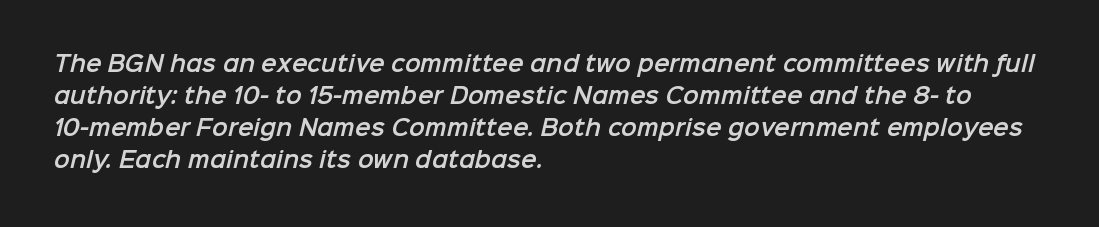
This block has exactly the height ordinary leading produces. Line beginnings align vertically; line endings do not. Descenders are the only things crossing below the line. Nothing unusual about the tracking: characters are spaced as the font intends.
